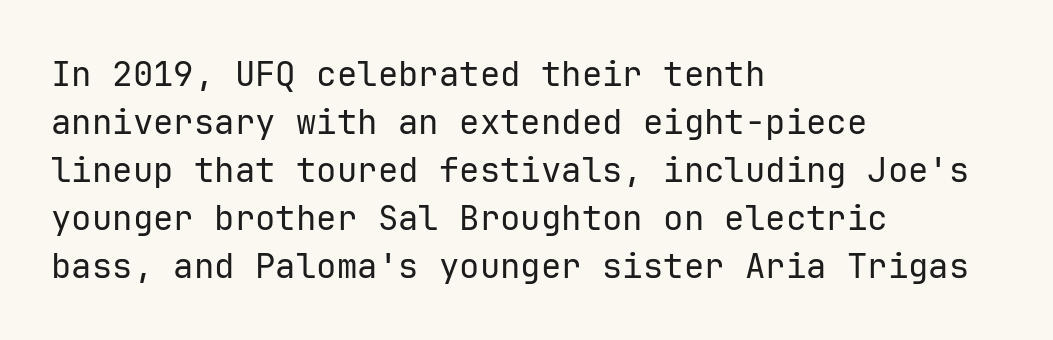
The line texture is even and compact thanks to regular tracking. Baseline-to-baseline distance is the conventional proportion of letter height. The font family rendered here belongs to the sans-serif group. Teacher's note: observe the even left margin — that is flush-left alignment. The font's upright variant was chosen for this text. The passage shown is not underscored anywhere.
